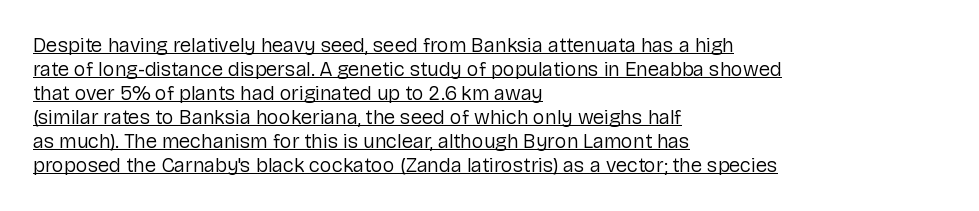
{"italic": "no", "bold": "no", "underline": "yes", "align": "left", "line_spacing_ratio": 1.2, "letter_spacing": "normal", "letter_spacing_em": 0.0, "glyph_px": 20}
